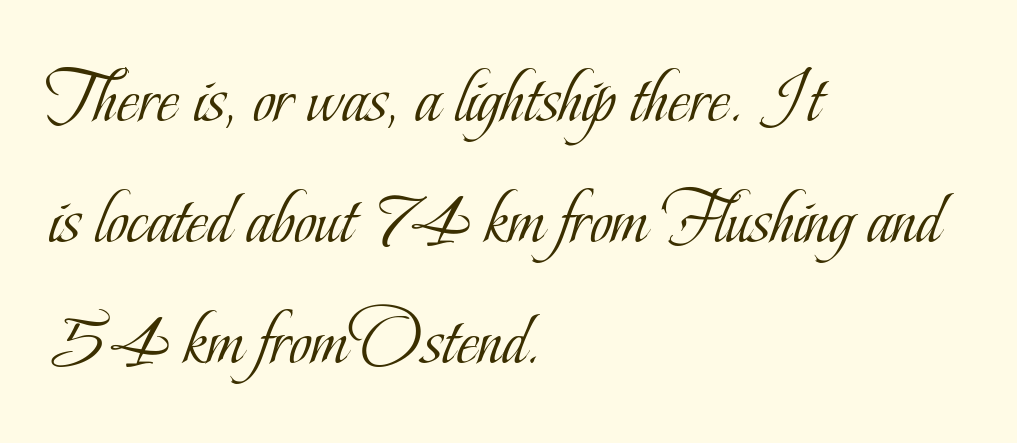
Q: Is the text bold? A: No.
Q: Is the text italic (slanted)? A: Yes.
Q: Is the typeface a serif or a sans-serif typeface? A: Serif.
Q: Is the text underlined? A: No.
Q: How is the paragraph aligned? A: Left-aligned.
Q: Is the spacing between letters normal or unusually wide? A: Normal.
Q: Is the spacing between lines tight, normal or loose? A: Normal.
Q: Width (condensed, normal, or wide)? A: Condensed.
Q: Stroke contrast? A: Low.
Q: x-height? A: Small.
Q: Monospaced? A: No.
